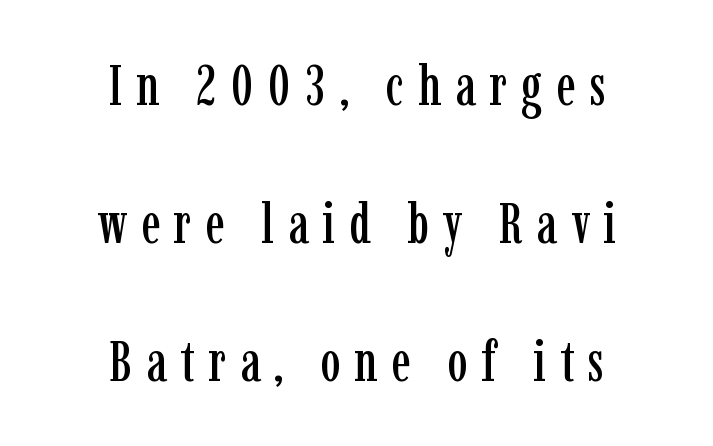
This sample has the flowing, uneven cadence of proportional lettering. What's the leading like? Stretched, with rows far apart. The zone under the glyphs is completely vacant. You could only call the tracking loose — the letters float apart. Every character sits straight up, as roman type does. The rendering positions every line midway between the sides.
